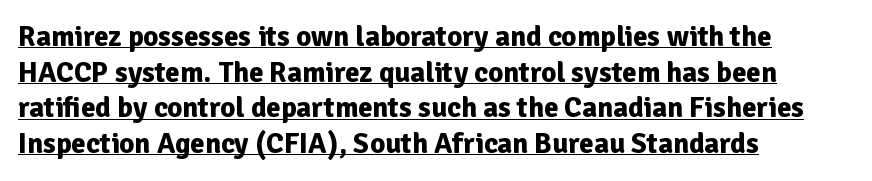
Chunky letters — that's bold for sure. Notice how the passage keeps a crisp vertical edge on the left only. A roman cut, with each character standing at attention. The characters display no serif detailing; their extremities are plain.
